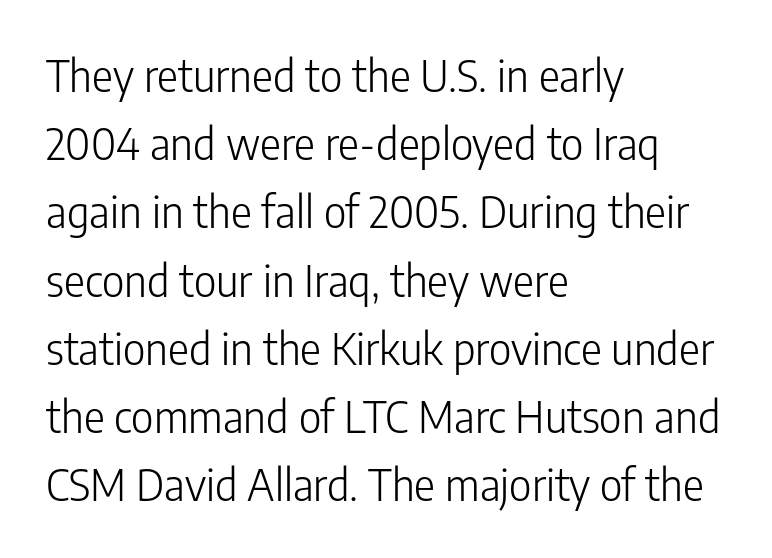
This sample keeps an unexceptional amount of space between lines. The letters advance in unequal steps, a hallmark of proportional type. This sample uses plain, unmodified letter spacing. No chunkiness to these letters — they're not bold.
